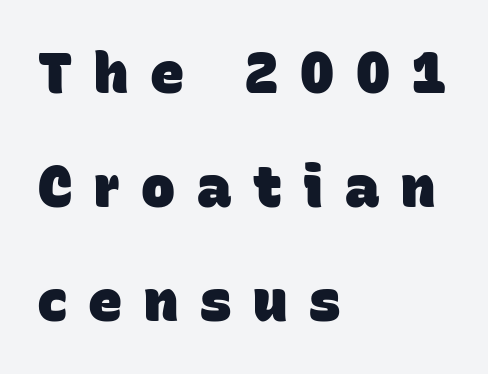
Q: Is the text bold? A: Yes.
Q: Is the typeface a serif or a sans-serif typeface? A: Sans-serif.
Q: Is the text underlined? A: No.
Q: How is the paragraph aligned? A: Left-aligned.
Q: Is the spacing between letters normal or unusually wide? A: Unusually wide.
Q: Is the spacing between lines tight, normal or loose? A: Loose.
Q: Width (condensed, normal, or wide)? A: Normal.
Q: Stroke contrast? A: Low.
Q: x-height? A: Large.
Q: Monospaced? A: No.
